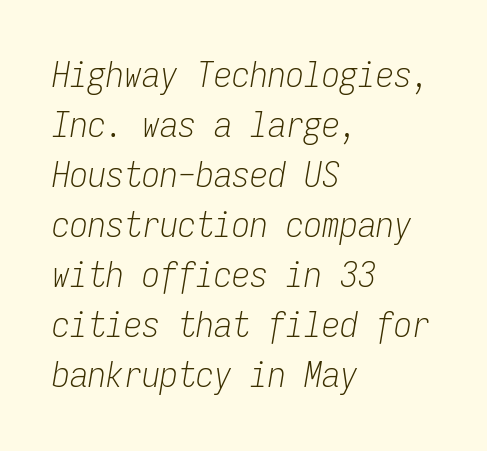
Q: Is the text bold? A: No.
Q: Is the text italic (slanted)? A: Yes, it leans right by about 9 degrees.
Q: Is the text underlined? A: No.
Q: How is the paragraph aligned? A: Left-aligned.
Q: Is the spacing between letters normal or unusually wide? A: Normal.
Q: Is the spacing between lines tight, normal or loose? A: Normal.
Q: Width (condensed, normal, or wide)? A: Condensed.
Q: Stroke contrast? A: Low.
Q: x-height? A: Medium.
Q: Monospaced? A: Yes.
